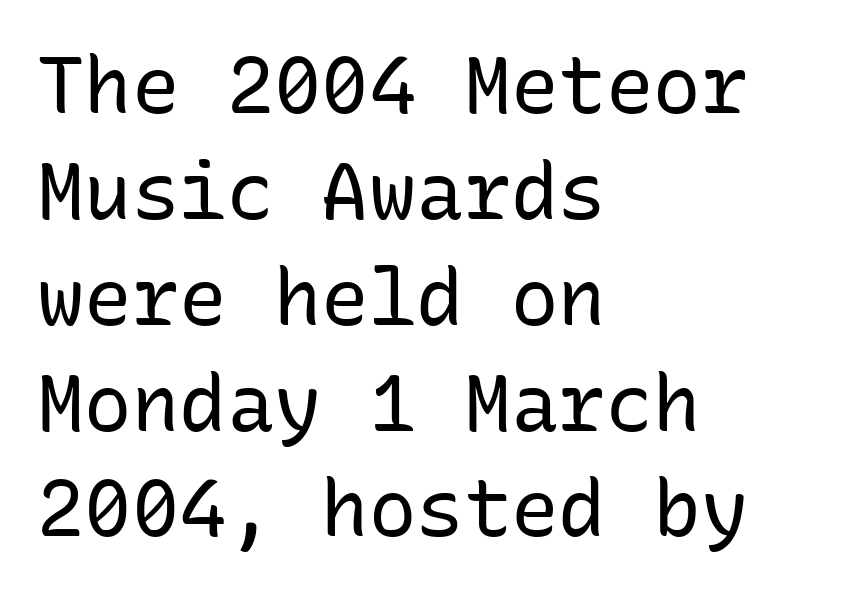
Q: Is the text bold? A: No.
Q: Is the text italic (slanted)? A: No, it is upright.
Q: Is the typeface a serif or a sans-serif typeface? A: Sans-serif.
Q: Is the text underlined? A: No.
Q: How is the paragraph aligned? A: Left-aligned.
Q: Is the spacing between letters normal or unusually wide? A: Normal.
Q: Is the spacing between lines tight, normal or loose? A: Normal.
Q: Width (condensed, normal, or wide)? A: Normal.
Q: Stroke contrast? A: Low.
Q: x-height? A: Medium.
Q: Monospaced? A: Yes.
